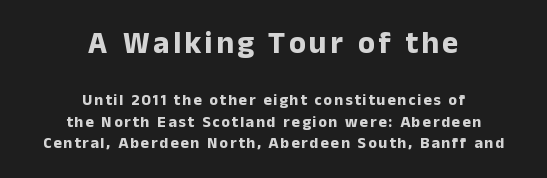
The space directly below the letters is spotless. You can tell it's not italic because the verticals are truly vertical. These lines stack symmetrically, like a column narrowing and widening about its center. These lines are composed in type without serifs. This layout puts the oversized block above and the modest block below.
